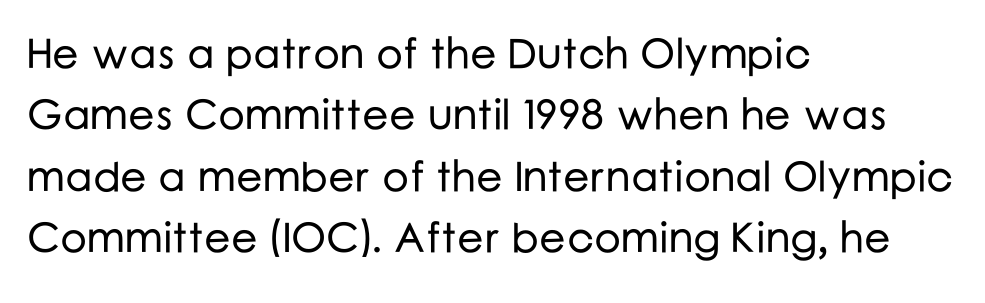
{"serif": "no", "italic": "no", "width": "normal", "stroke_contrast": "low", "x_height": "medium", "monospaced": "no", "underline": "no", "align": "left", "line_spacing": "normal", "line_spacing_ratio": 1.46, "letter_spacing": "normal", "letter_spacing_em": 0.0, "glyph_px": 42}
